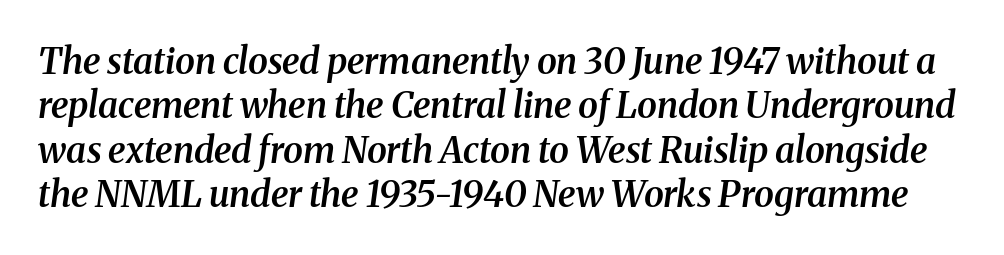
Q: Is the text bold? A: Semi-bold.
Q: Is the text italic (slanted)? A: Yes, it leans right by about 8 degrees.
Q: Is the typeface a serif or a sans-serif typeface? A: Serif.
Q: Is the text underlined? A: No.
Q: Is the spacing between letters normal or unusually wide? A: Normal.
Q: Width (condensed, normal, or wide)? A: Normal.
Q: Stroke contrast? A: Medium.
Q: x-height? A: Medium.
Q: Monospaced? A: No.
